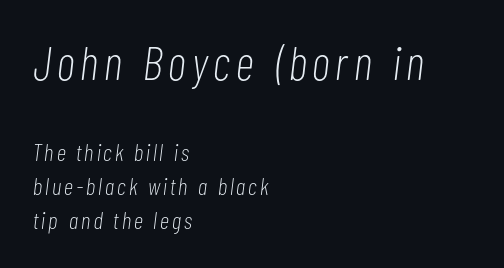
{"italic": "yes", "lean": "right", "slant_degrees": 7, "bold": "no", "weight": "light", "width": "condensed", "stroke_contrast": "low", "x_height": "medium", "monospaced": "no", "underline": "no", "align": "left", "line_spacing": "normal", "line_spacing_ratio": 1.42, "larger_block": "first", "size_ratio": 1.96, "glyph_px": 47}
